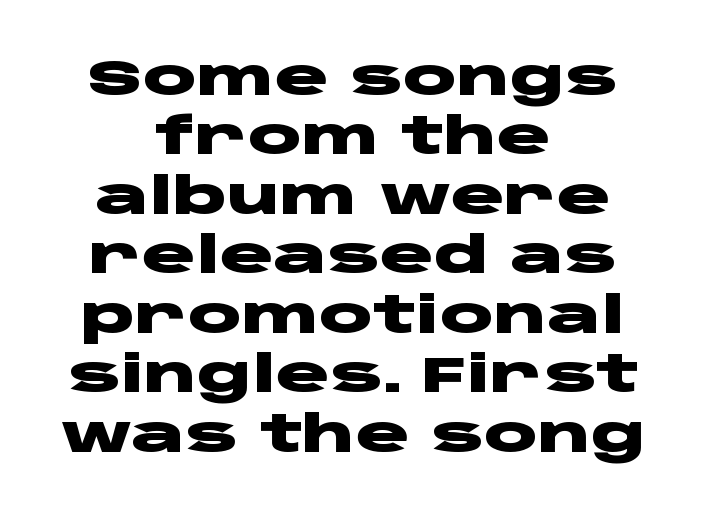
Each letter keeps its own natural width here, so spacing adapts to shape. One-word summary of the alignment: center. Posture: vertical. Every letter is thick-stroked: bold, no question.
